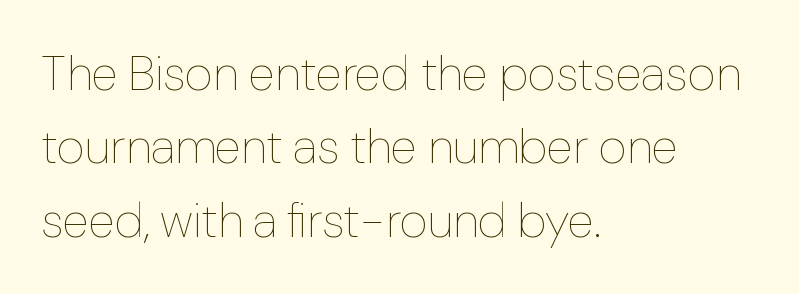
Q: Is the text bold? A: No.
Q: Is the text italic (slanted)? A: No, it is upright.
Q: Is the text underlined? A: No.
Q: How is the paragraph aligned? A: Left-aligned.
Q: Is the spacing between letters normal or unusually wide? A: Normal.
Q: Is the spacing between lines tight, normal or loose? A: Normal.
Q: Width (condensed, normal, or wide)? A: Normal.
Q: Stroke contrast? A: Low.
Q: x-height? A: Medium.
Q: Monospaced? A: No.
